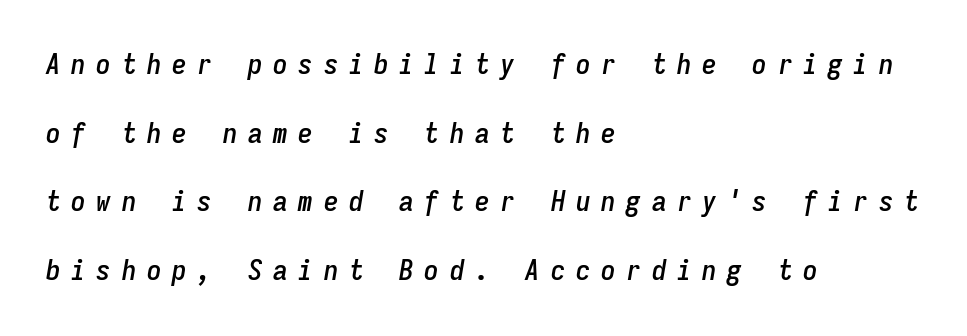
The image shows 29 px condensed type, italic (leaning right), monospaced; set left-aligned, loose line spacing (2.37x), unusually wide letter spacing (+0.37 em), not underlined; low stroke contrast and a medium x-height.
